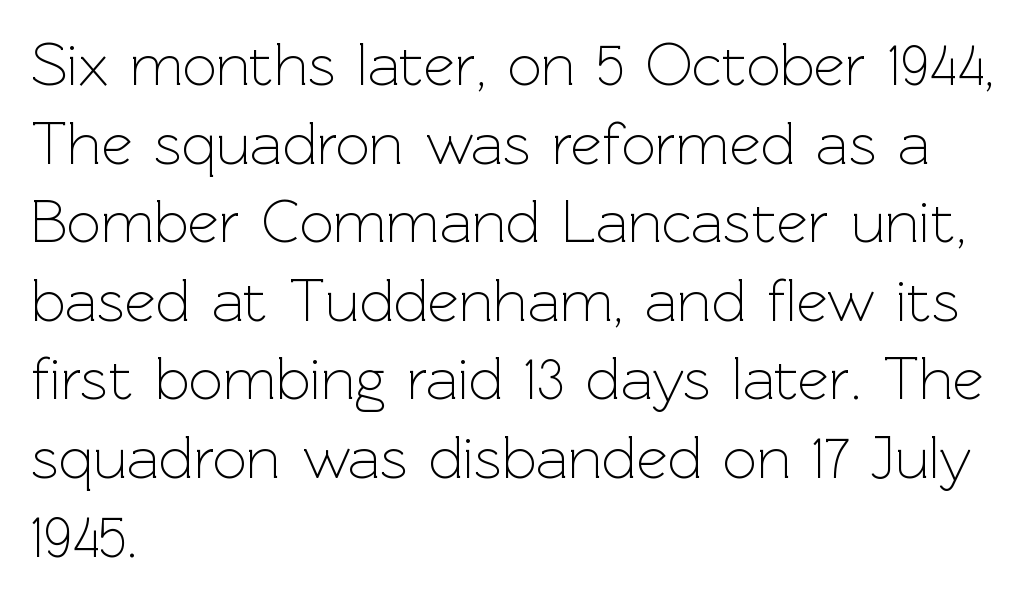
Honestly, the letter spacing is just normal — you wouldn't notice it. Caption: multi-line text, flush left, ragged right. Regular leading. The characters display no serif detailing; their extremities are plain. Spacing verdict: proportional, widths tailored to each character. Descenders hang freely into open space.
